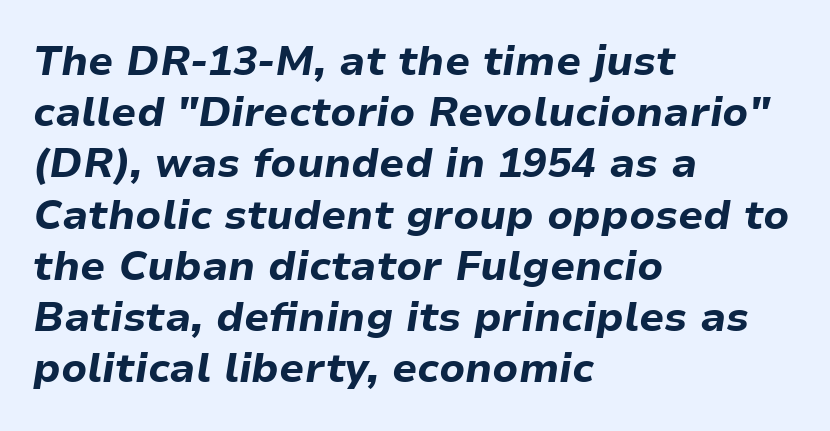
{"italic": "yes", "lean": "right", "slant_degrees": 9, "bold": "yes", "weight": "bold", "width": "normal", "stroke_contrast": "low", "x_height": "medium", "monospaced": "no", "underline": "no", "align": "left", "line_spacing": "normal", "line_spacing_ratio": 1.25, "letter_spacing": "normal", "letter_spacing_em": 0.0, "glyph_px": 41}
